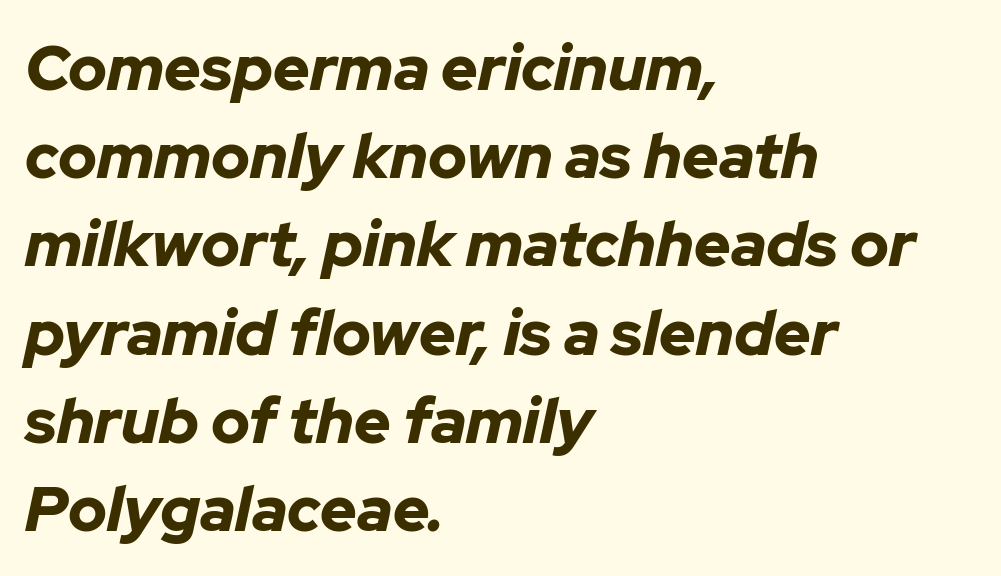
Q: Is the text bold? A: Yes.
Q: Is the text italic (slanted)? A: Yes, it leans right by about 12 degrees.
Q: Is the text underlined? A: No.
Q: How is the paragraph aligned? A: Left-aligned.
Q: Is the spacing between letters normal or unusually wide? A: Normal.
Q: Is the spacing between lines tight, normal or loose? A: Normal.
Q: Width (condensed, normal, or wide)? A: Normal.
Q: Stroke contrast? A: Low.
Q: x-height? A: Medium.
Q: Monospaced? A: No.
